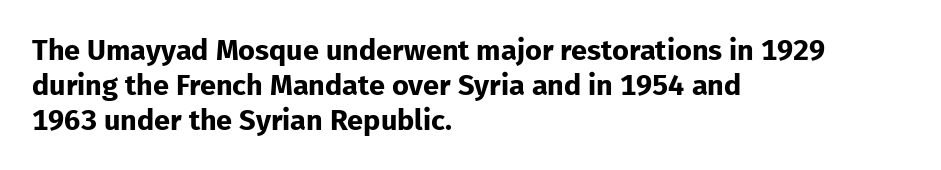
The lines are quadded left. A bare baseline throughout the passage. Caption: bold face, heavy strokes. Here the glyphs are tracked normally, forming tight word shapes.
